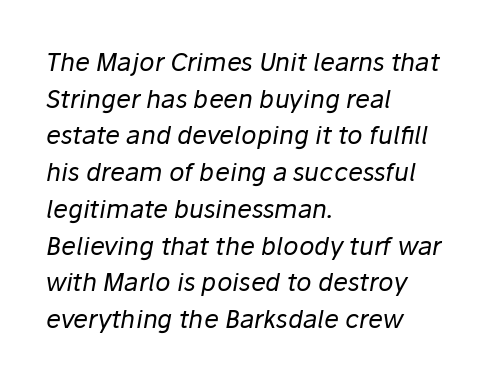
Q: Is the text bold? A: No.
Q: Is the text italic (slanted)? A: Yes, it leans right by about 10 degrees.
Q: Is the text underlined? A: No.
Q: How is the paragraph aligned? A: Left-aligned.
Q: Is the spacing between letters normal or unusually wide? A: Normal.
Q: Is the spacing between lines tight, normal or loose? A: Normal.
